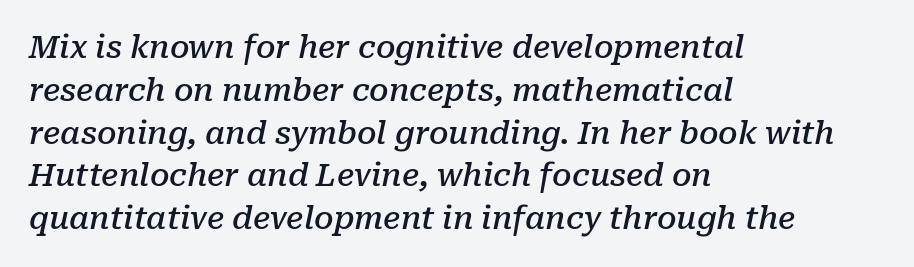
The image shows 31 px semibold serif type, italic (leaning right); set left-aligned, normal line spacing (1.38x), normal letter spacing, not underlined; low stroke contrast and a medium x-height.
